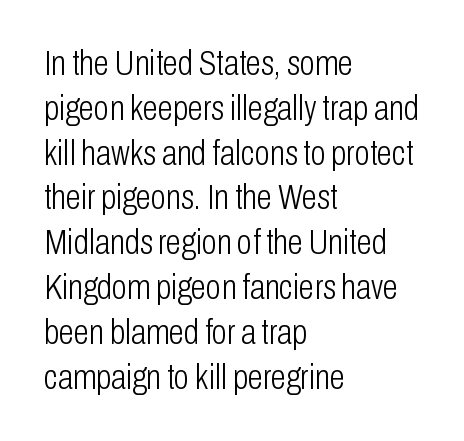
Unmarked baselines from the first word to the last. Short and long lines alike share a common starting point at left. These lines are rendered in a variable-pitch font. The leading is moderate, giving the passage an even texture. This rendering employs a face without finishing strokes, i.e., a sans-serif.
